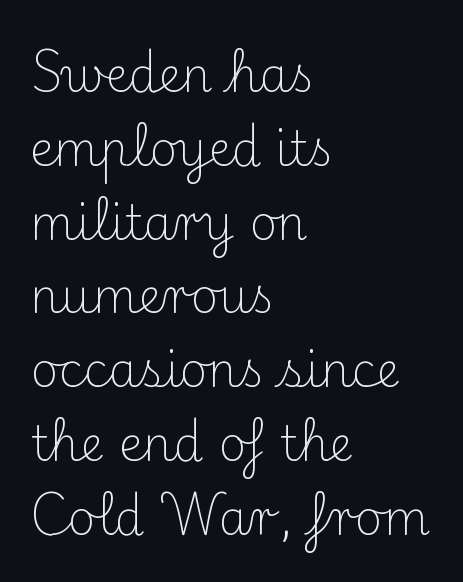
The type sits square on the baseline with zero lean. Each letter keeps its own natural width here, so spacing adapts to shape. Words appear dense and cohesive because spacing is normal. Old-style or modern, the face here clearly has serifs.
